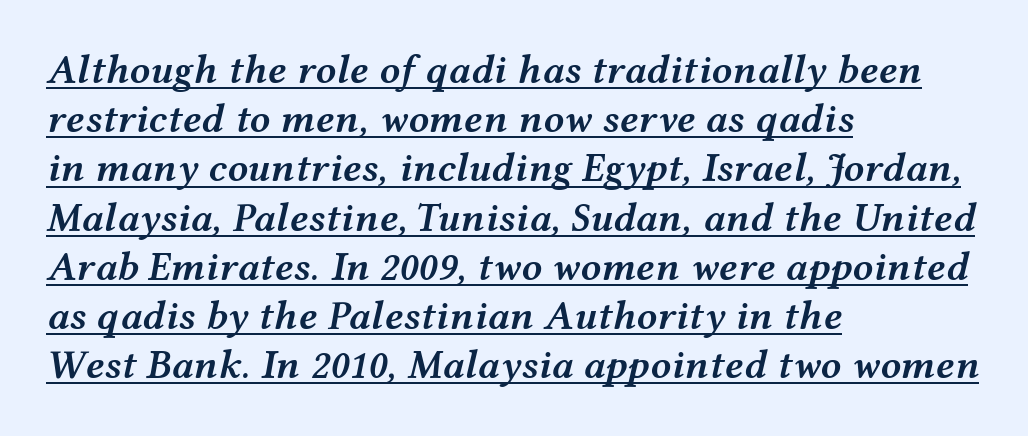
Spacing between characters is what you'd get straight out of the box. The face used here is a semibold: visibly heavier than regular, lighter than bold. Think of a printed novel: that variable character pitch is what you see here. Notice how the stems are inclined rather than vertical — that's the hallmark of italics.
